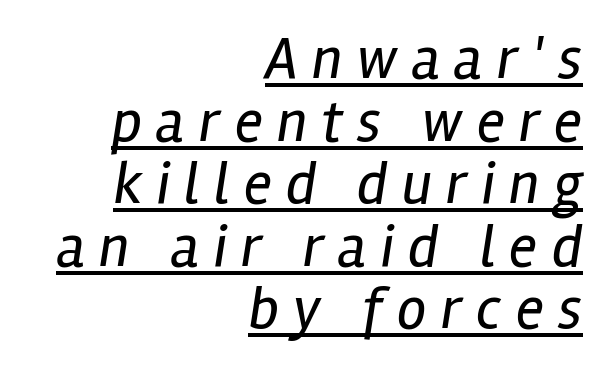
The image shows 59 px regular-weight, condensed type, italic (leaning right); set right-aligned, tight line spacing (1.06x), unusually wide letter spacing (+0.24 em), underlined; low stroke contrast and a medium x-height.
